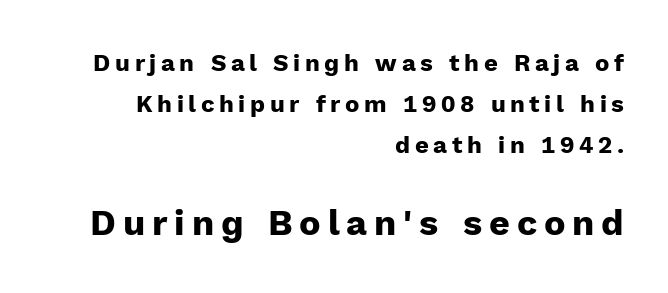
Q: Is the text bold? A: Yes.
Q: Is the text italic (slanted)? A: No, it is upright.
Q: Is the typeface a serif or a sans-serif typeface? A: Sans-serif.
Q: Is the text underlined? A: No.
Q: How is the paragraph aligned? A: Right-aligned.
Q: Is the spacing between lines tight, normal or loose? A: Normal.
Q: Which block of text is set in a larger size, the first (top) or the second (bottom)? A: The second (bottom) one.
Q: Width (condensed, normal, or wide)? A: Normal.
Q: Stroke contrast? A: Low.
Q: x-height? A: Medium.
Q: Monospaced? A: No.
